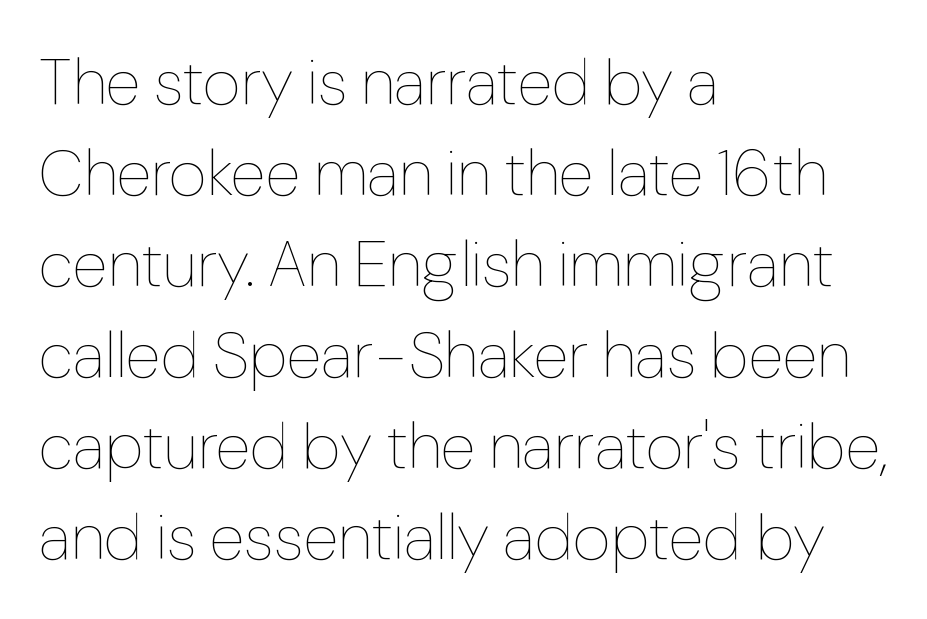
Q: Is the text bold? A: No.
Q: Is the text italic (slanted)? A: No, it is upright.
Q: Is the text underlined? A: No.
Q: How is the paragraph aligned? A: Left-aligned.
Q: Is the spacing between letters normal or unusually wide? A: Normal.
Q: Is the spacing between lines tight, normal or loose? A: Normal.
Q: Width (condensed, normal, or wide)? A: Normal.
Q: Stroke contrast? A: Low.
Q: x-height? A: Medium.
Q: Monospaced? A: No.
